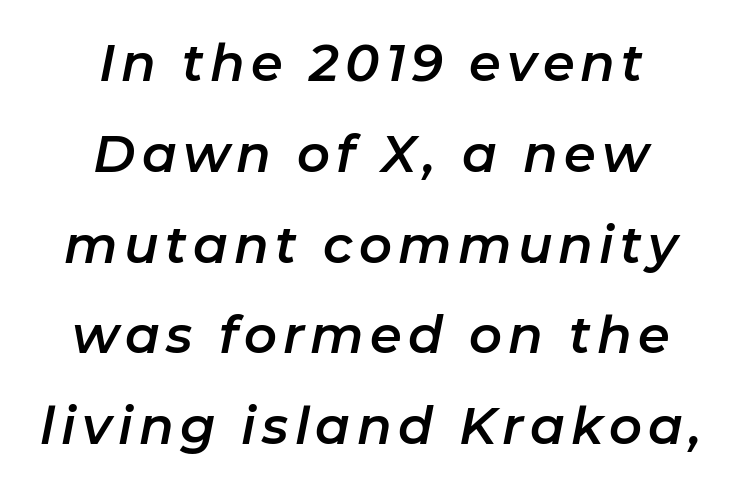
The text block is weighted toward neither margin, spreading evenly from the middle. Unmarked baselines from the first word to the last. Varying glyph widths throughout — classic text-font behaviour. Italic: yes, the glyphs are oblique.
